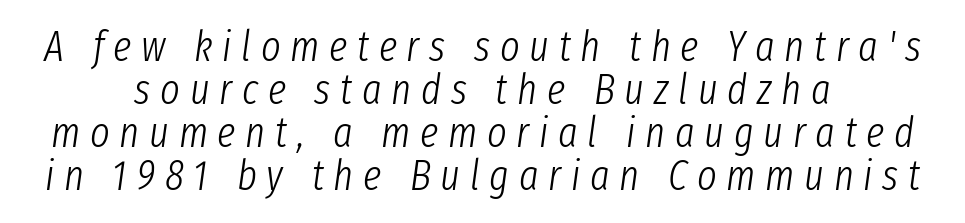
{"italic": "yes", "lean": "right", "slant_degrees": 8, "bold": "no", "weight": "light", "width": "condensed", "stroke_contrast": "low", "x_height": "medium", "monospaced": "no", "underline": "no", "align": "center", "line_spacing": "tight", "line_spacing_ratio": 1.02, "letter_spacing": "wide", "letter_spacing_em": 0.23, "glyph_px": 42}
